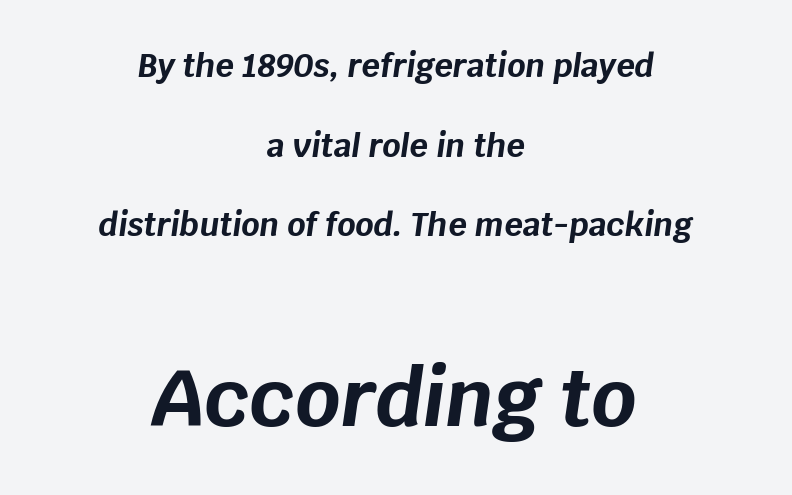
The image shows 79 px bold type, italic (leaning right); set centered, loose line spacing (2.49x), normal letter spacing, not underlined; the second (bottom) block is 2.47x larger; low stroke contrast and a large x-height.
